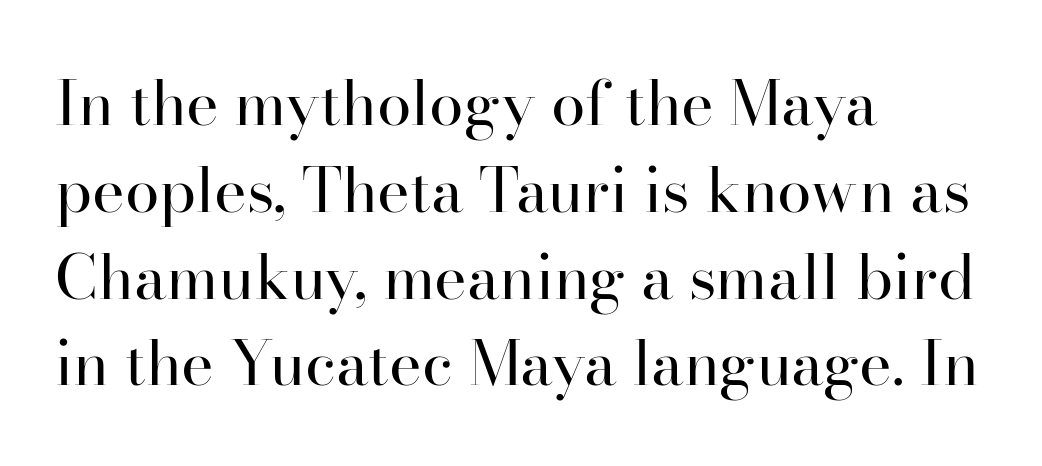
Q: Is the text bold? A: No.
Q: Is the text italic (slanted)? A: No, it is upright.
Q: Is the typeface a serif or a sans-serif typeface? A: Serif.
Q: Is the text underlined? A: No.
Q: How is the paragraph aligned? A: Left-aligned.
Q: Is the spacing between letters normal or unusually wide? A: Normal.
Q: Is the spacing between lines tight, normal or loose? A: Normal.
Q: Width (condensed, normal, or wide)? A: Normal.
Q: Stroke contrast? A: High.
Q: x-height? A: Small.
Q: Monospaced? A: No.
